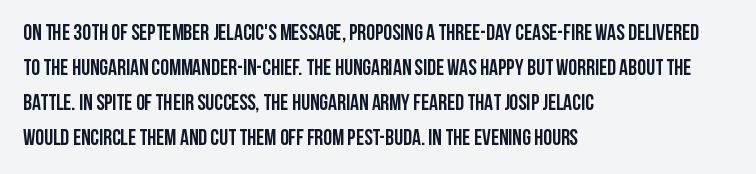
Horizontal bands of white between lines are of average thickness. The rendering keeps characters at their native spacing. Line beginnings align vertically; line endings do not. The font is running at its bold setting. No italicization has been applied; the sample stays upright.
